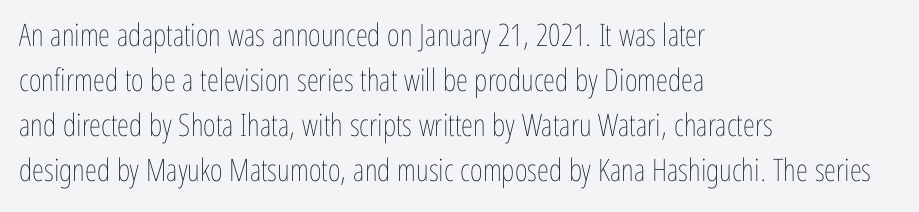
A quiet, ordinary-to-light weight characterises the typeface. This sample keeps an unexceptional amount of space between lines. Varying glyph widths throughout — classic text-font behaviour. Line starts are locked; line ends wander. Inter-character spacing is left at the font's built-in metrics. The lettering holds an erect, upright posture throughout.
